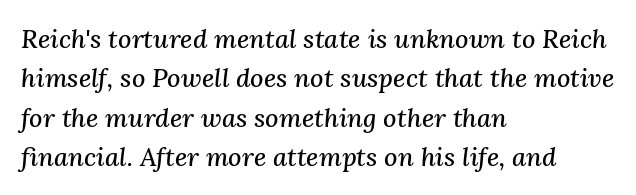
{"italic": "yes", "lean": "right", "slant_degrees": 3, "underline": "no", "align": "left", "line_spacing": "normal", "line_spacing_ratio": 1.51, "letter_spacing": "normal", "letter_spacing_em": 0.0, "glyph_px": 26}
